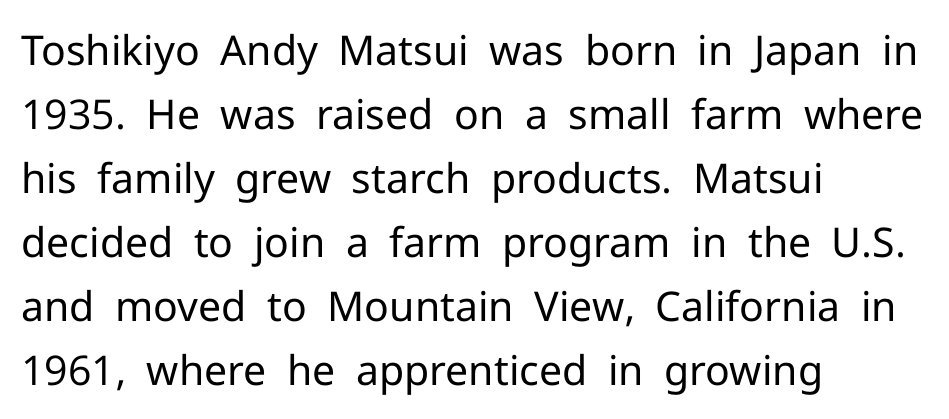
The image shows 41 px regular-weight sans-serif type, upright; set left-aligned, normal line spacing (1.56x), normal letter spacing, not underlined; low stroke contrast and a medium x-height.
